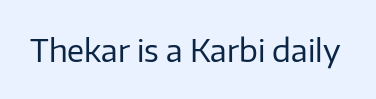
The image shows 31 px regular-weight sans-serif type, upright; set normal letter spacing, not underlined; low stroke contrast and a medium x-height.
